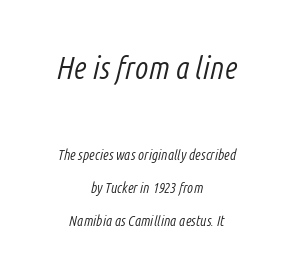
The image shows 31 px light, condensed type, italic (leaning right); set centered, loose line spacing (2.34x), normal letter spacing, not underlined; the first (top) block is 2.21x larger; low stroke contrast and a medium x-height.
